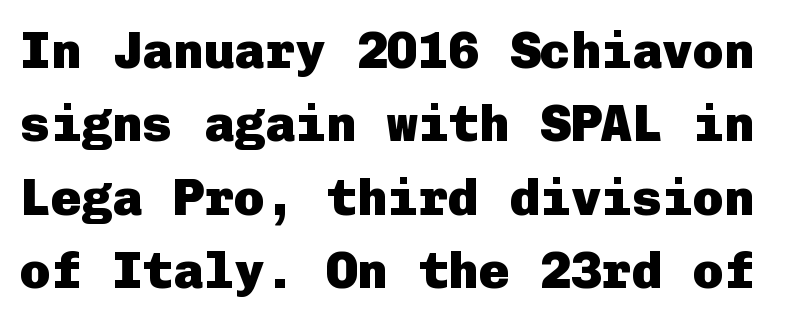
The image shows 51 px heavy sans-serif type, upright; set normal line spacing (1.44x), normal letter spacing, not underlined; low stroke contrast and a medium x-height.
